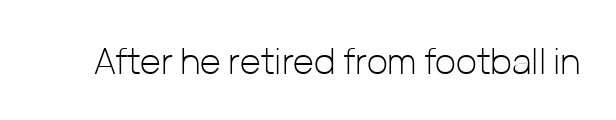
{"serif": "no", "italic": "no", "bold": "no", "weight": "light", "width": "normal", "stroke_contrast": "low", "x_height": "medium", "monospaced": "no", "underline": "no", "letter_spacing": "normal", "letter_spacing_em": 0.0, "glyph_px": 36}
